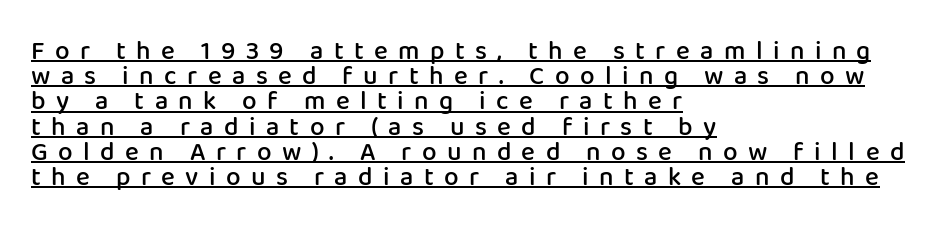
{"italic": "no", "bold": "semi", "underline": "yes", "align": "left", "line_spacing": "tight", "line_spacing_ratio": 0.97, "letter_spacing": "wide", "letter_spacing_em": 0.4, "glyph_px": 26}
